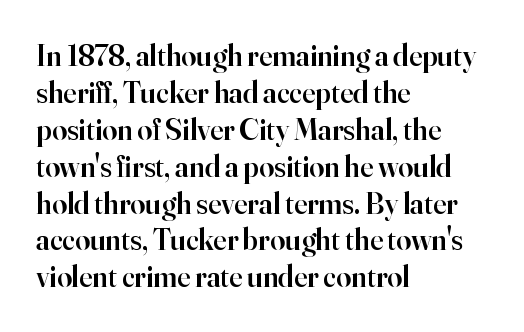
{"serif": "yes", "italic": "no", "bold": "semi", "weight": "semibold", "width": "normal", "stroke_contrast": "high", "x_height": "small", "monospaced": "no", "underline": "no", "align": "left", "line_spacing_ratio": 1.23, "letter_spacing": "normal", "letter_spacing_em": 0.0, "glyph_px": 30}
